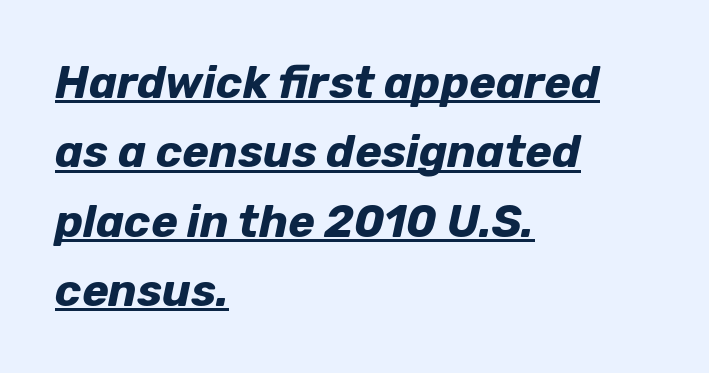
{"italic": "yes", "lean": "right", "slant_degrees": 12, "bold": "yes", "weight": "bold", "width": "normal", "stroke_contrast": "low", "x_height": "medium", "monospaced": "no", "underline": "yes", "align": "left", "line_spacing": "normal", "line_spacing_ratio": 1.54, "letter_spacing": "normal", "letter_spacing_em": 0.0, "glyph_px": 45}
